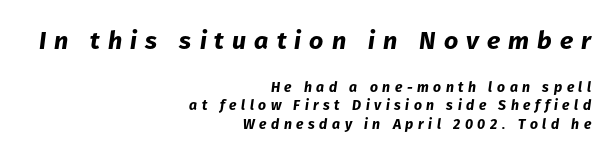
{"italic": "yes", "lean": "right", "slant_degrees": 8, "bold": "yes", "underline": "no", "align": "right", "line_spacing": "normal", "line_spacing_ratio": 1.32, "letter_spacing": "wide", "letter_spacing_em": 0.32, "larger_block": "first", "size_ratio": 1.79, "glyph_px": 25}
